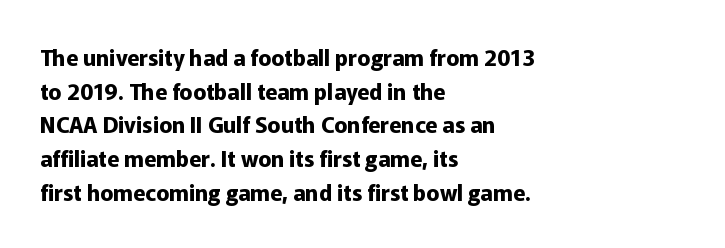
{"italic": "no", "bold": "yes", "underline": "no", "align": "left", "line_spacing": "normal", "line_spacing_ratio": 1.53, "letter_spacing": "normal", "letter_spacing_em": 0.0, "glyph_px": 22}
